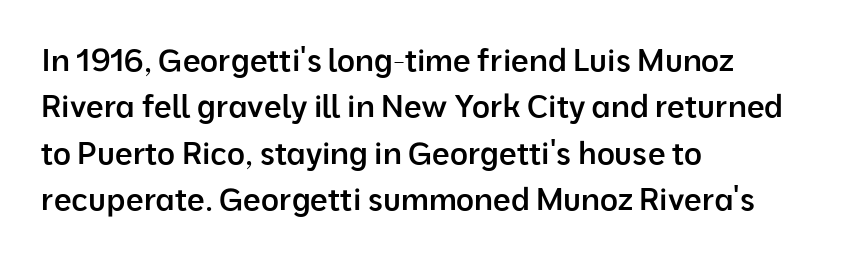
The image shows 31 px semibold sans-serif type, upright; set left-aligned, normal line spacing (1.5x), normal letter spacing, not underlined; low stroke contrast and a medium x-height.
